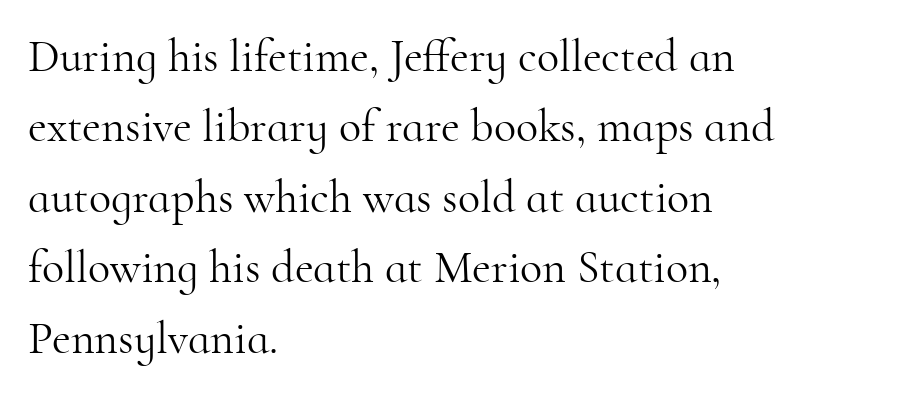
{"serif": "yes", "italic": "no", "bold": "no", "weight": "light", "width": "normal", "stroke_contrast": "high", "x_height": "small", "monospaced": "no", "underline": "no", "align": "left", "line_spacing": "normal", "line_spacing_ratio": 1.53, "letter_spacing": "normal", "letter_spacing_em": 0.0, "glyph_px": 46}
